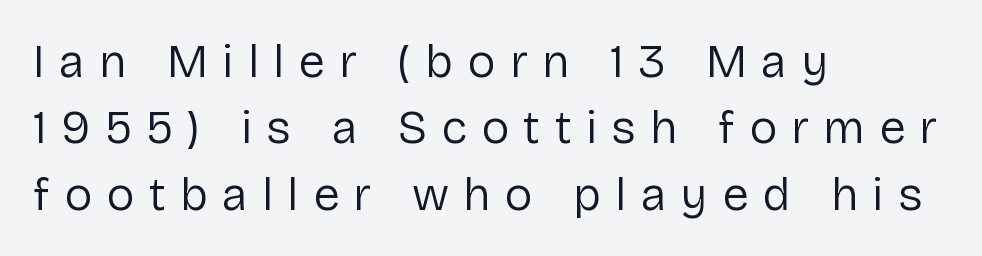
The image shows 47 px regular-weight sans-serif type, upright; set left-aligned, normal line spacing (1.41x), unusually wide letter spacing (+0.3 em), not underlined; low stroke contrast and a medium x-height.
